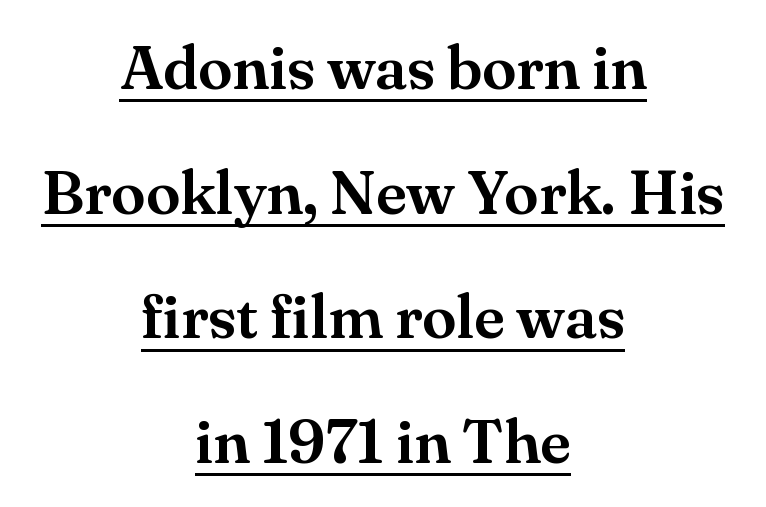
Q: Is the text italic (slanted)? A: No, it is upright.
Q: Is the typeface a serif or a sans-serif typeface? A: Serif.
Q: Is the text underlined? A: Yes.
Q: How is the paragraph aligned? A: Centered.
Q: Is the spacing between letters normal or unusually wide? A: Normal.
Q: Is the spacing between lines tight, normal or loose? A: Loose.
Q: Width (condensed, normal, or wide)? A: Normal.
Q: Stroke contrast? A: Medium.
Q: x-height? A: Small.
Q: Monospaced? A: No.
